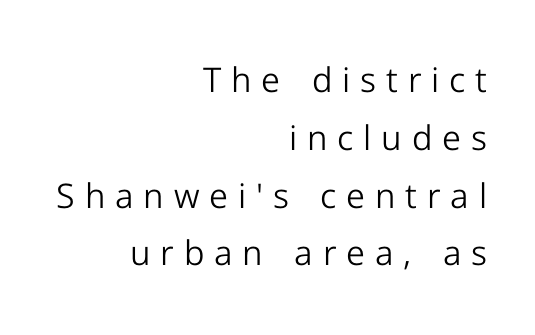
{"serif": "no", "italic": "no", "bold": "no", "weight": "light", "width": "normal", "stroke_contrast": "low", "x_height": "medium", "monospaced": "no", "underline": "no", "align": "right", "line_spacing": "normal", "line_spacing_ratio": 1.7, "letter_spacing": "wide", "letter_spacing_em": 0.29, "glyph_px": 34}
